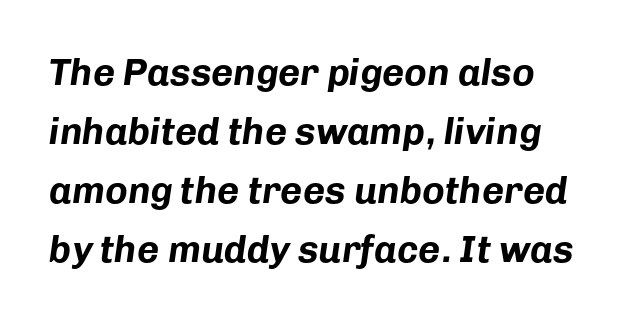
{"italic": "yes", "lean": "right", "slant_degrees": 8, "bold": "yes", "weight": "bold", "width": "normal", "stroke_contrast": "low", "x_height": "medium", "monospaced": "no", "underline": "no", "line_spacing": "normal", "line_spacing_ratio": 1.55, "letter_spacing": "normal", "letter_spacing_em": 0.0, "glyph_px": 38}
